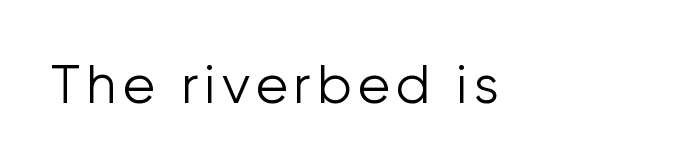
{"serif": "no", "italic": "no", "bold": "no", "weight": "light", "width": "normal", "stroke_contrast": "low", "x_height": "medium", "monospaced": "no", "underline": "no", "glyph_px": 53}
